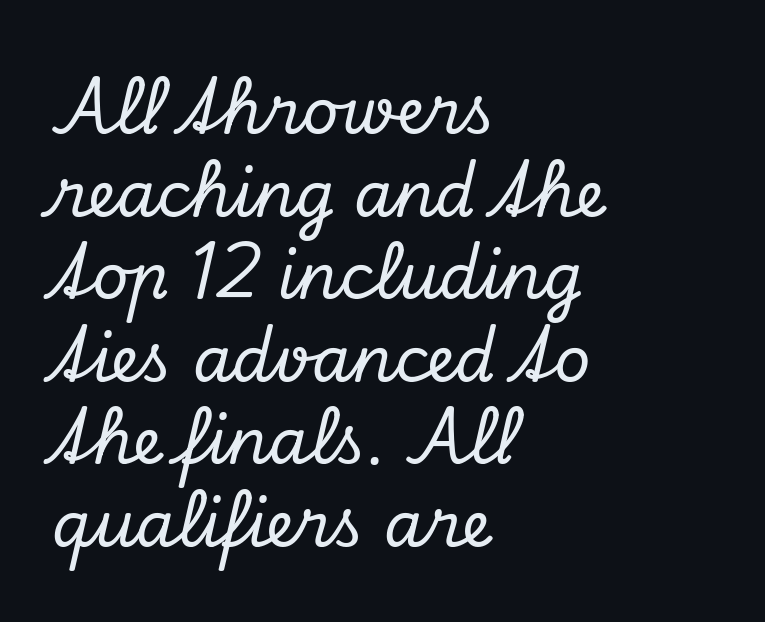
{"serif": "yes", "italic": "yes", "lean": "right", "slant_degrees": 13, "width": "normal", "stroke_contrast": "low", "x_height": "small", "monospaced": "no", "underline": "no", "align": "left", "line_spacing": "normal", "line_spacing_ratio": 1.31, "letter_spacing": "normal", "letter_spacing_em": 0.0, "glyph_px": 63}
